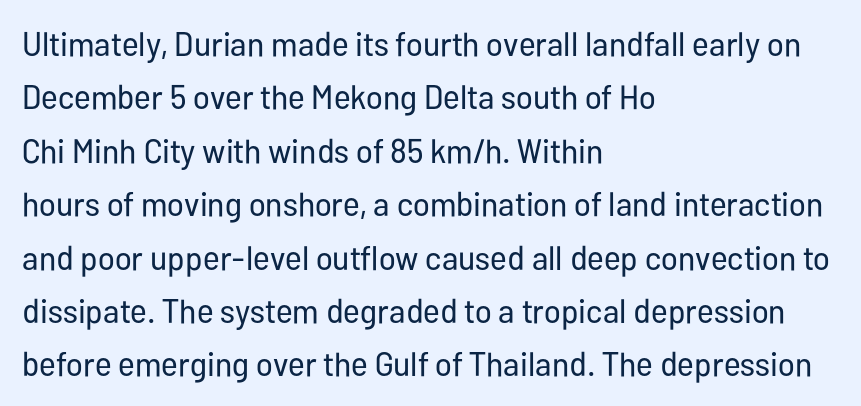
Q: Is the text bold? A: No.
Q: Is the text italic (slanted)? A: No, it is upright.
Q: Is the typeface a serif or a sans-serif typeface? A: Sans-serif.
Q: Is the text underlined? A: No.
Q: How is the paragraph aligned? A: Left-aligned.
Q: Is the spacing between letters normal or unusually wide? A: Normal.
Q: Is the spacing between lines tight, normal or loose? A: Normal.
Q: Width (condensed, normal, or wide)? A: Condensed.
Q: Stroke contrast? A: Low.
Q: x-height? A: Medium.
Q: Monospaced? A: No.
